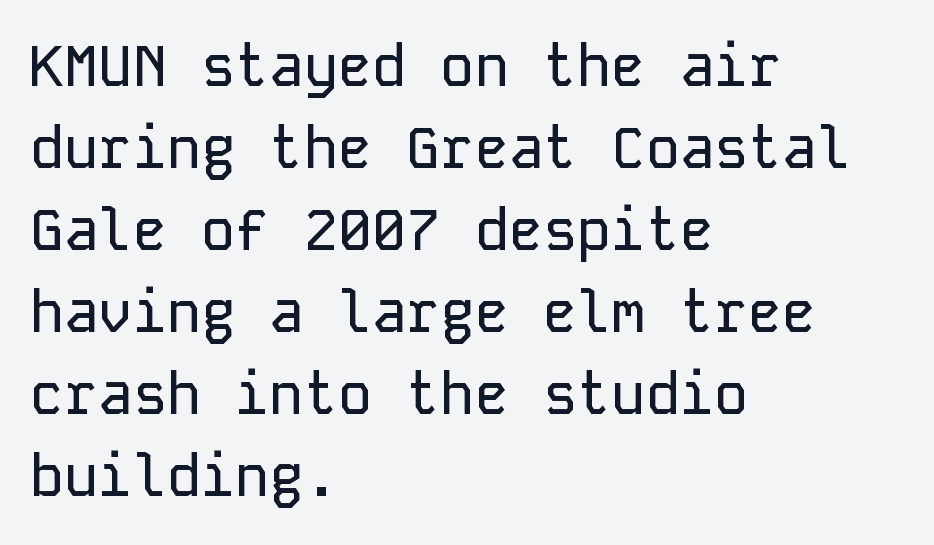
Q: Is the text italic (slanted)? A: No, it is upright.
Q: Is the typeface a serif or a sans-serif typeface? A: Sans-serif.
Q: Is the text underlined? A: No.
Q: How is the paragraph aligned? A: Left-aligned.
Q: Is the spacing between letters normal or unusually wide? A: Normal.
Q: Is the spacing between lines tight, normal or loose? A: Normal.
Q: Width (condensed, normal, or wide)? A: Normal.
Q: Stroke contrast? A: Low.
Q: x-height? A: Medium.
Q: Monospaced? A: Yes.
